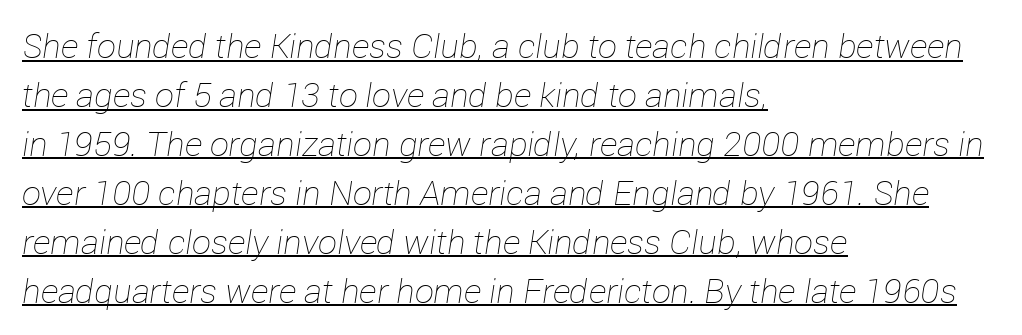
{"italic": "yes", "lean": "right", "slant_degrees": 12, "bold": "no", "weight": "thin", "width": "normal", "stroke_contrast": "low", "x_height": "medium", "monospaced": "no", "underline": "yes", "align": "left", "line_spacing": "normal", "line_spacing_ratio": 1.44, "letter_spacing": "normal", "letter_spacing_em": 0.0, "glyph_px": 34}
